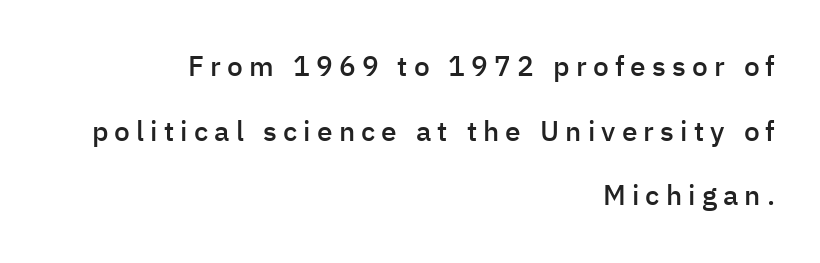
{"serif": "no", "italic": "no", "bold": "semi", "weight": "semibold", "width": "normal", "stroke_contrast": "low", "x_height": "medium", "monospaced": "no", "underline": "no", "align": "right", "line_spacing": "loose", "line_spacing_ratio": 2.31, "letter_spacing": "wide", "letter_spacing_em": 0.22, "glyph_px": 28}
